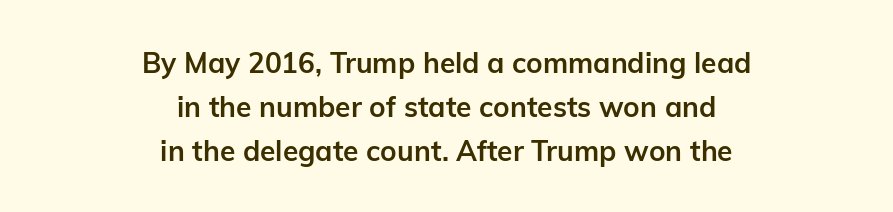
Q: Is the text bold? A: Yes.
Q: Is the text italic (slanted)? A: No, it is upright.
Q: Is the typeface a serif or a sans-serif typeface? A: Sans-serif.
Q: Is the text underlined? A: No.
Q: How is the paragraph aligned? A: Centered.
Q: Is the spacing between letters normal or unusually wide? A: Normal.
Q: Is the spacing between lines tight, normal or loose? A: Normal.
Q: Width (condensed, normal, or wide)? A: Normal.
Q: Stroke contrast? A: Low.
Q: x-height? A: Medium.
Q: Monospaced? A: No.
